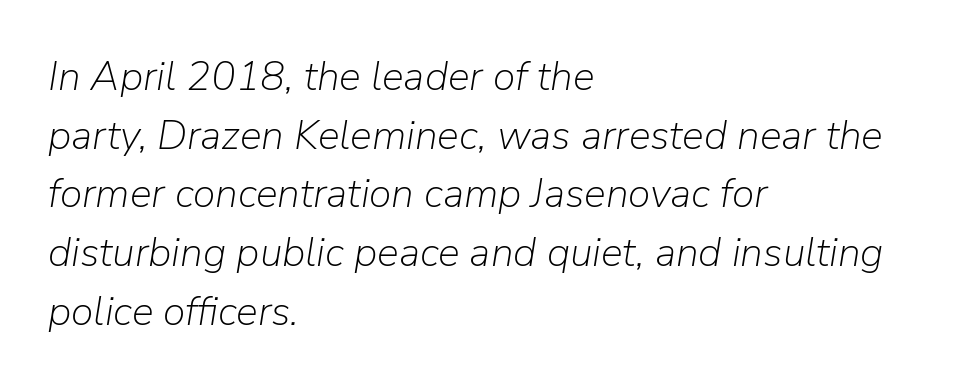
{"italic": "yes", "lean": "right", "slant_degrees": 9, "bold": "no", "weight": "light", "width": "normal", "stroke_contrast": "low", "x_height": "medium", "monospaced": "no", "underline": "no", "align": "left", "line_spacing": "normal", "line_spacing_ratio": 1.43, "letter_spacing": "normal", "letter_spacing_em": 0.0, "glyph_px": 41}
